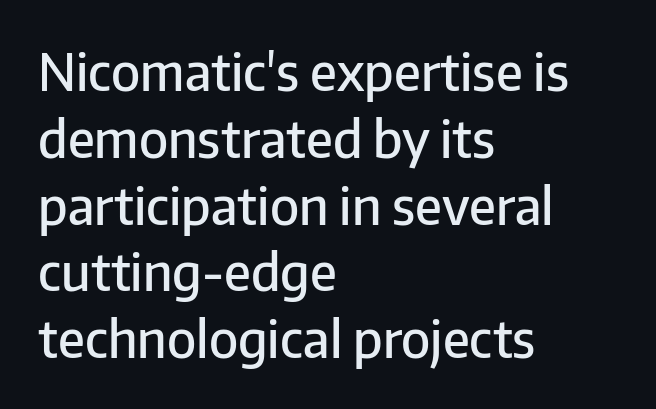
The compositor pushed each line to the left boundary. Think of a printed novel: that variable character pitch is what you see here. This sample uses an upright cut, with every glyph sitting square on the baseline. A typesetter would call this leading conventional body-copy spacing.
